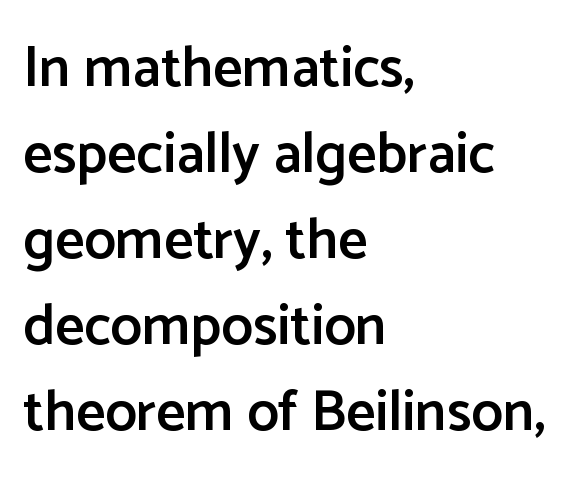
Nothing unusual about the tracking: characters are spaced as the font intends. A somewhat darkened texture: the type is semibold rather than bold. The string is rendered with underlining switched off. The paragraph has a hard left edge and a soft right edge. What kind of face is this? One without serifs — a sans.
